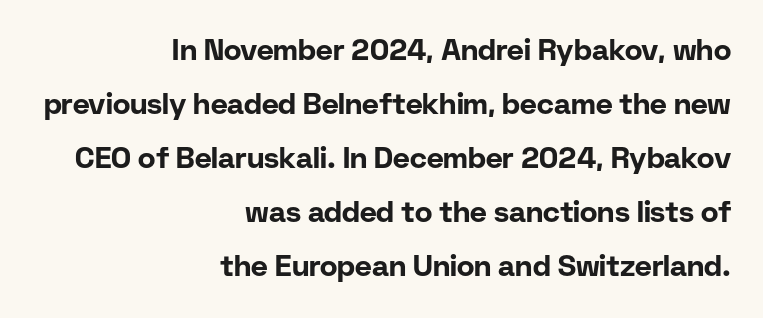
The image shows 29 px bold sans-serif type, upright; set right-aligned, line spacing 1.86x, normal letter spacing, not underlined; low stroke contrast and a medium x-height.
